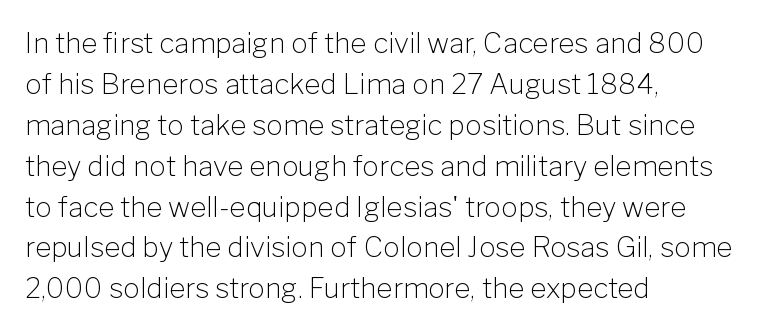
The image shows 28 px light sans-serif type, upright; set left-aligned, normal line spacing (1.46x), normal letter spacing, not underlined; low stroke contrast and a medium x-height.
